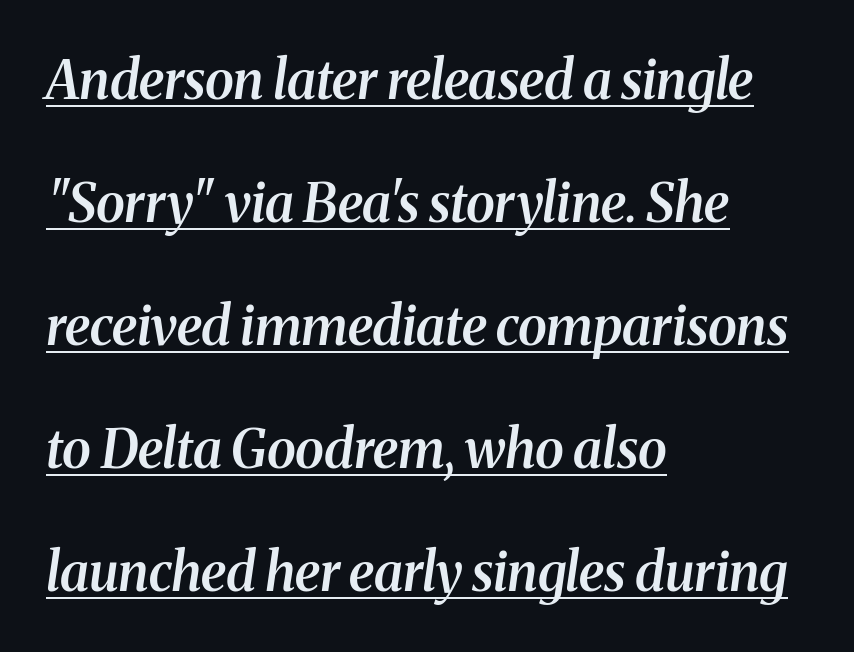
Nothing unusual about the tracking: characters are spaced as the font intends. This is oblique type, the kind used for emphasis or titles. The leading is generous, giving the passage an open texture. The face used here appears with an underline applied. How heavy is the stroke? Medium-heavy — a semibold, shy of bold. A typesetter would call this proportional, since set widths differ per character.
